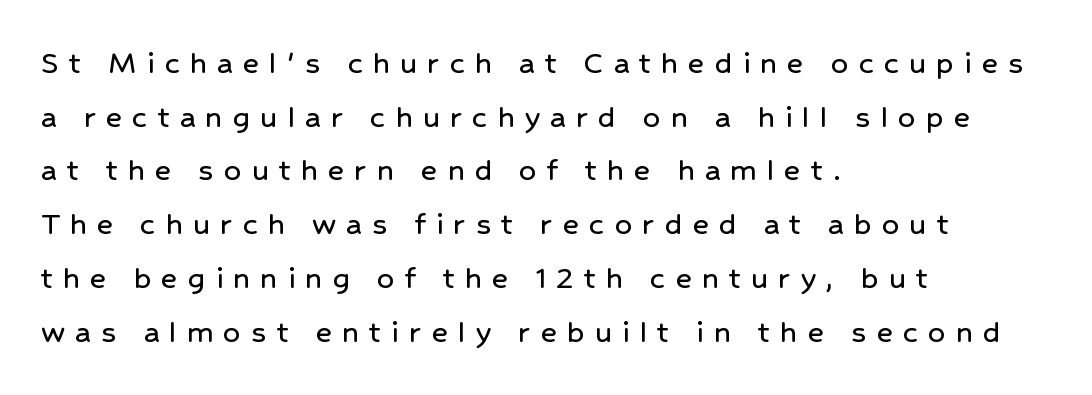
Q: Is the text italic (slanted)? A: No, it is upright.
Q: Is the typeface a serif or a sans-serif typeface? A: Sans-serif.
Q: Is the text underlined? A: No.
Q: How is the paragraph aligned? A: Left-aligned.
Q: Is the spacing between letters normal or unusually wide? A: Unusually wide.
Q: Is the spacing between lines tight, normal or loose? A: Normal.
Q: Width (condensed, normal, or wide)? A: Normal.
Q: Stroke contrast? A: Low.
Q: x-height? A: Medium.
Q: Monospaced? A: No.
